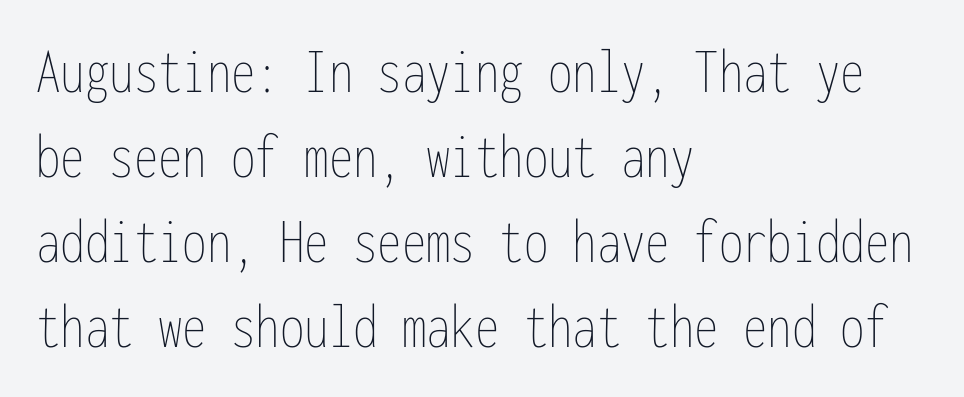
The image shows 65 px thin, condensed type, upright, monospaced; set left-aligned, normal line spacing (1.31x), normal letter spacing, not underlined; low stroke contrast and a medium x-height.
